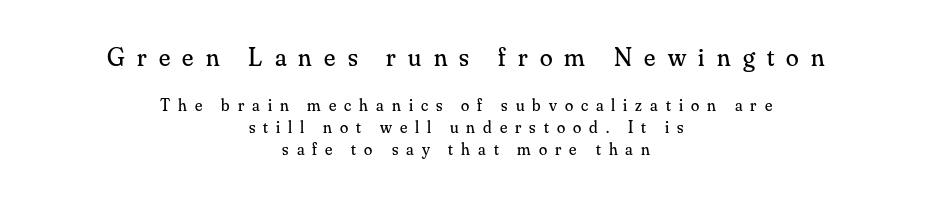
The space beneath each line is pristine and unruled. This is not heavy type; no bold has been used. Tracking here is generous; glyphs stand well apart from one another. Notice how the passage keeps no hard edge, just a central spine.
